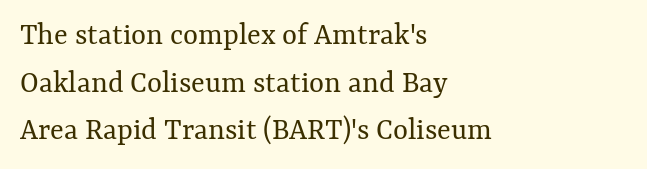
The image shows 32 px regular-weight type, upright; set left-aligned, normal line spacing (1.49x), normal letter spacing, not underlined; medium stroke contrast and a medium x-height.
